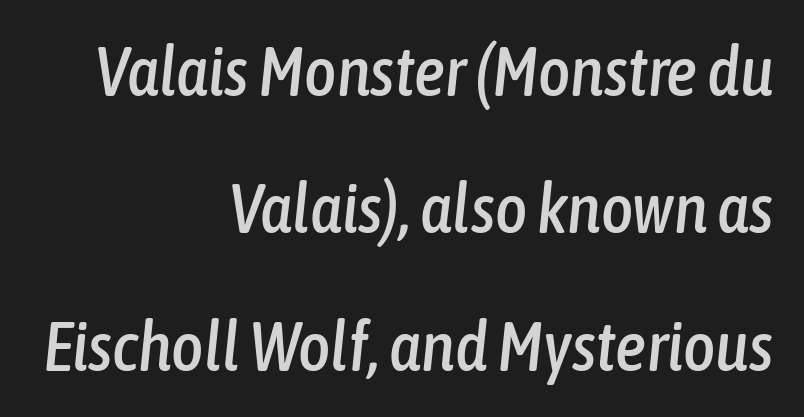
The image shows 69 px condensed type, italic (leaning right); set right-aligned, loose line spacing (1.99x), normal letter spacing, not underlined; low stroke contrast and a medium x-height.
